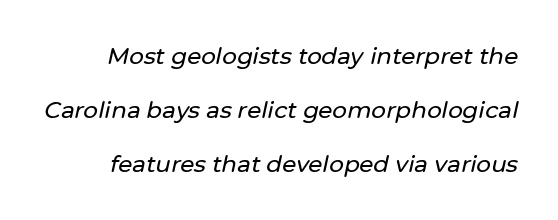
You could call the tracking neutral — neither tight nor loose. Quick note: interline space is abundant. The space directly below the letters is spotless. Rendered with sloped, italic letterforms.
